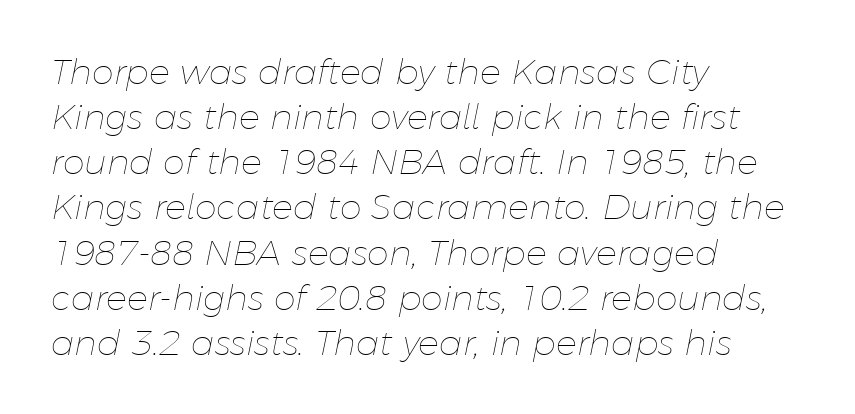
Q: Is the text bold? A: No.
Q: Is the text italic (slanted)? A: Yes, it leans right by about 11 degrees.
Q: Is the text underlined? A: No.
Q: How is the paragraph aligned? A: Left-aligned.
Q: Is the spacing between letters normal or unusually wide? A: Normal.
Q: Is the spacing between lines tight, normal or loose? A: Normal.
Q: Width (condensed, normal, or wide)? A: Normal.
Q: Stroke contrast? A: Low.
Q: x-height? A: Medium.
Q: Monospaced? A: No.
